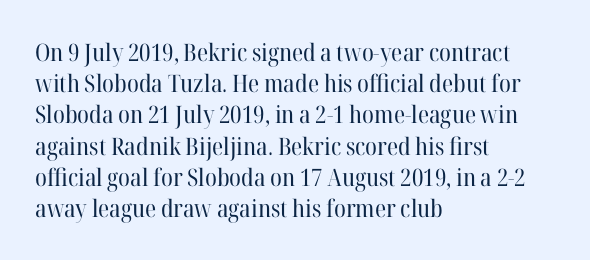
{"italic": "no", "bold": "no", "underline": "no", "align": "left", "line_spacing": "normal", "line_spacing_ratio": 1.3, "letter_spacing": "normal", "letter_spacing_em": 0.0, "glyph_px": 24}
